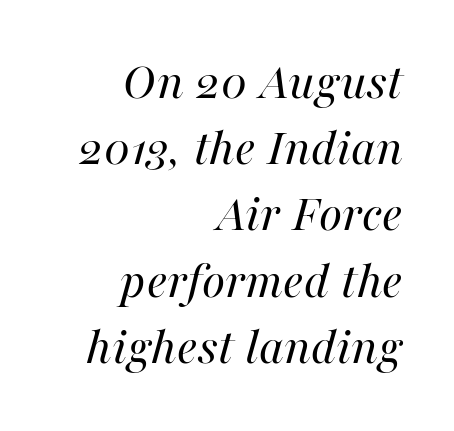
Q: Is the text bold? A: No.
Q: Is the text italic (slanted)? A: Yes, it leans right by about 16 degrees.
Q: Is the text underlined? A: No.
Q: How is the paragraph aligned? A: Right-aligned.
Q: Is the spacing between letters normal or unusually wide? A: Normal.
Q: Is the spacing between lines tight, normal or loose? A: Normal.
Q: Width (condensed, normal, or wide)? A: Normal.
Q: Stroke contrast? A: High.
Q: x-height? A: Medium.
Q: Monospaced? A: No.
